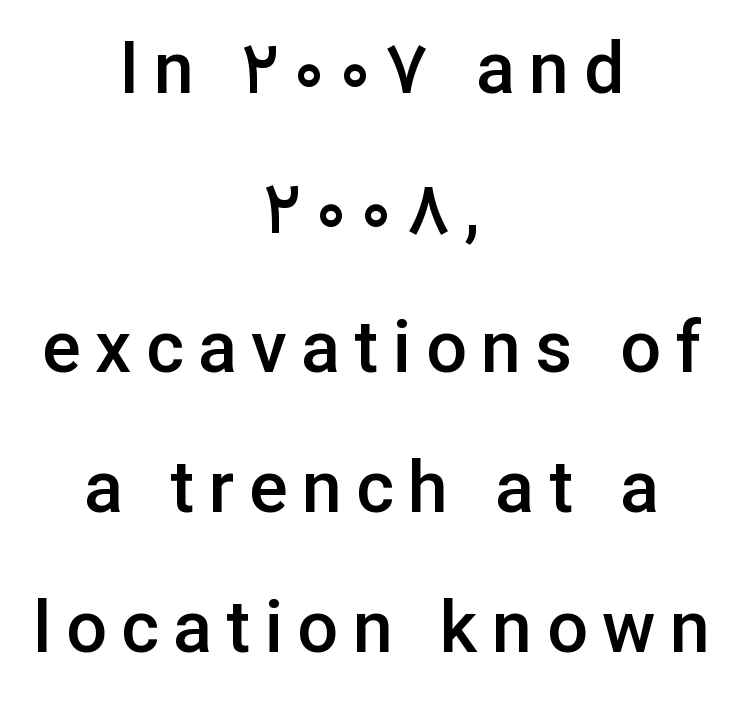
{"serif": "no", "italic": "no", "bold": "semi", "weight": "semibold", "width": "normal", "stroke_contrast": "low", "x_height": "medium", "monospaced": "no", "underline": "no", "align": "center", "line_spacing": "loose", "line_spacing_ratio": 1.94, "letter_spacing": "wide", "letter_spacing_em": 0.2, "glyph_px": 72}
